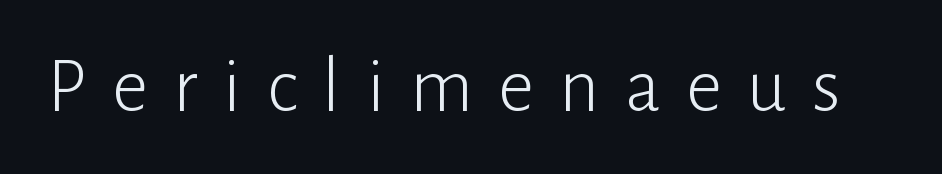
The image shows 79 px light sans-serif type, upright; set unusually wide letter spacing (+0.32 em), not underlined; low stroke contrast and a medium x-height.
